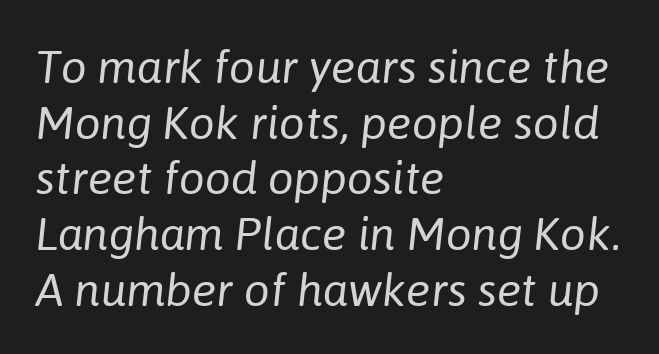
{"italic": "yes", "lean": "right", "slant_degrees": 6, "bold": "no", "weight": "regular", "width": "normal", "stroke_contrast": "low", "x_height": "medium", "monospaced": "no", "underline": "no", "align": "left", "line_spacing_ratio": 1.21, "letter_spacing": "normal", "letter_spacing_em": 0.0, "glyph_px": 46}
